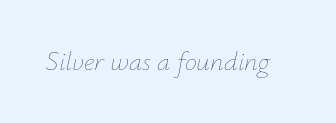
The image shows 27 px text type, italic (leaning right); set normal letter spacing, not underlined.
